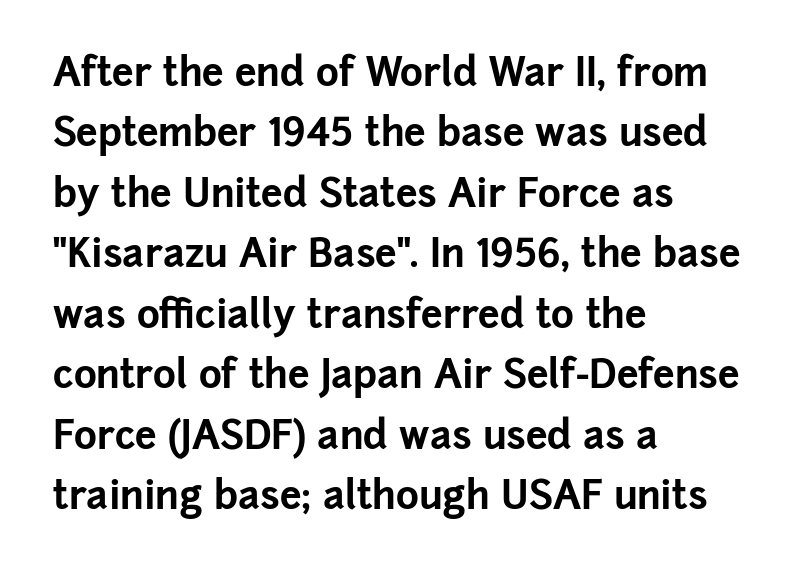
The image shows 39 px bold sans-serif type, upright; set left-aligned, normal line spacing (1.55x), normal letter spacing, not underlined; low stroke contrast and a medium x-height.
